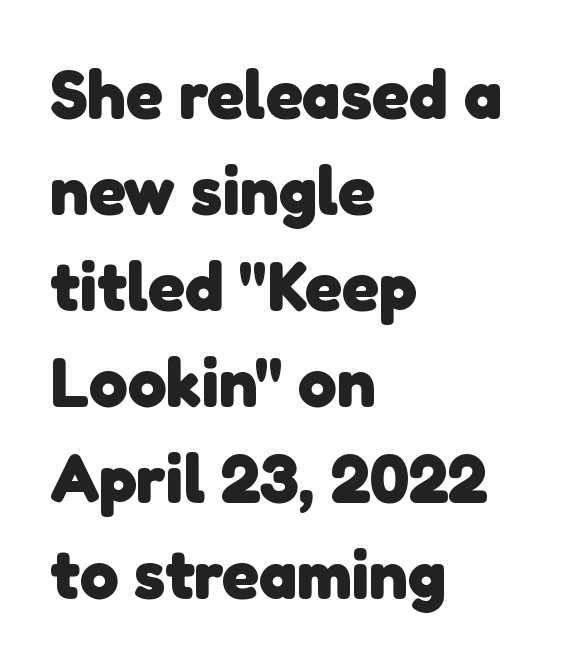
Lines of text with bare space underneath. Characters follow at the spacing the type designer built in. This rendering employs a face without finishing strokes, i.e., a sans-serif. This rendering uses left alignment, leaving the right contour irregular.
